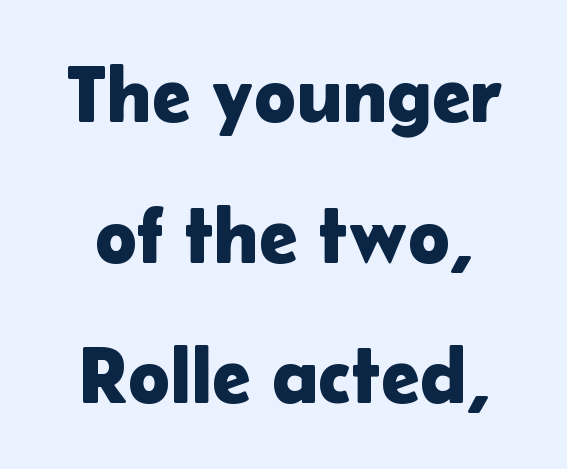
Q: Is the text italic (slanted)? A: No, it is upright.
Q: Is the typeface a serif or a sans-serif typeface? A: Sans-serif.
Q: Is the text underlined? A: No.
Q: Is the spacing between letters normal or unusually wide? A: Normal.
Q: Width (condensed, normal, or wide)? A: Normal.
Q: Stroke contrast? A: Low.
Q: x-height? A: Medium.
Q: Monospaced? A: No.
